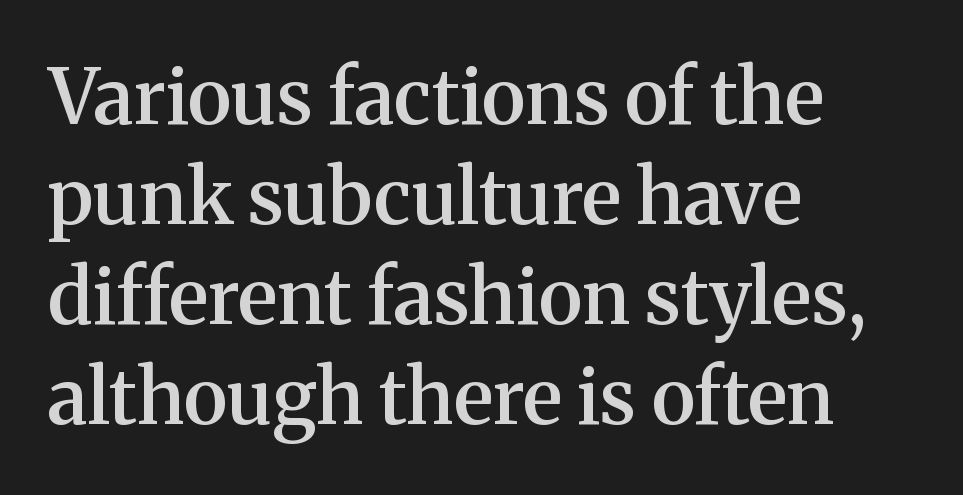
{"serif": "yes", "italic": "no", "bold": "semi", "weight": "semibold", "width": "normal", "stroke_contrast": "medium", "x_height": "medium", "monospaced": "no", "underline": "no", "align": "left", "line_spacing": "normal", "line_spacing_ratio": 1.3, "letter_spacing": "normal", "letter_spacing_em": 0.0, "glyph_px": 77}
